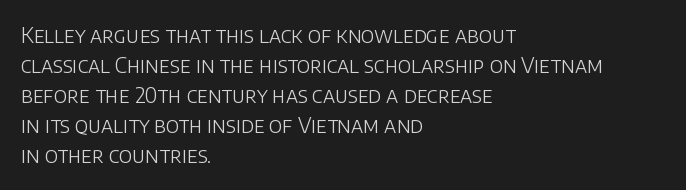
{"italic": "no", "bold": "no", "underline": "no", "align": "left", "line_spacing": "normal", "line_spacing_ratio": 1.43, "letter_spacing": "normal", "letter_spacing_em": 0.0, "glyph_px": 21}
